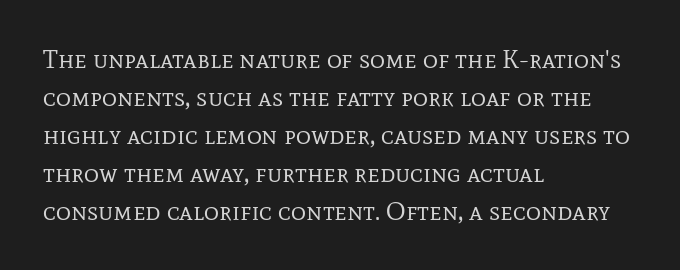
Visually the block forms a straight wall on the left and a jagged coastline on the right. Caption: standard tracking, unaltered. The type sits square on the baseline with zero lean. Weight: not bold — regular or lighter.
